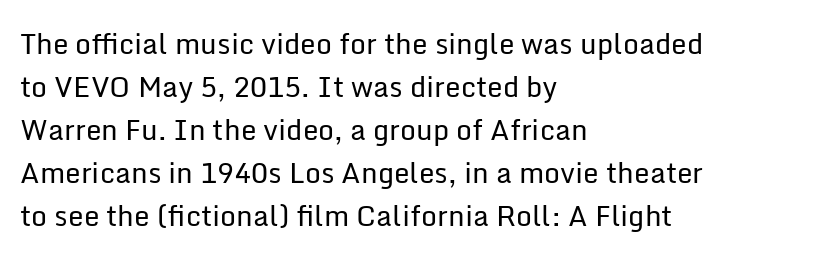
Q: Is the text bold? A: No.
Q: Is the text italic (slanted)? A: No, it is upright.
Q: Is the typeface a serif or a sans-serif typeface? A: Sans-serif.
Q: Is the text underlined? A: No.
Q: How is the paragraph aligned? A: Left-aligned.
Q: Is the spacing between letters normal or unusually wide? A: Normal.
Q: Is the spacing between lines tight, normal or loose? A: Normal.
Q: Width (condensed, normal, or wide)? A: Normal.
Q: Stroke contrast? A: Low.
Q: x-height? A: Medium.
Q: Monospaced? A: No.
